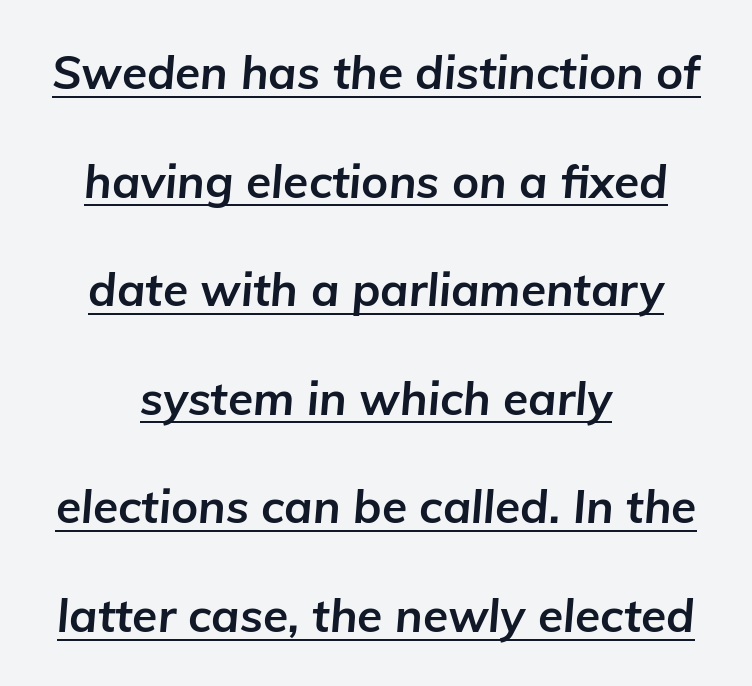
The letters sit at their default tracking, neither squeezed nor spread. These lines carry a lot of weight — the face is fully bold. Characters are canted at an angle relative to the baseline's perpendicular. In designer terms, the underline attribute is active on this setting.
